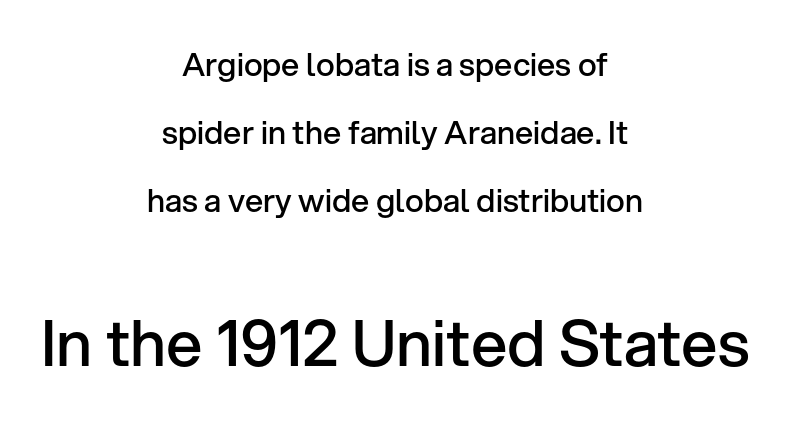
The image shows 64 px semibold sans-serif type, upright; set centered, loose line spacing (2.12x), normal letter spacing, not underlined; the second (bottom) block is 2.0x larger; low stroke contrast and a medium x-height.
